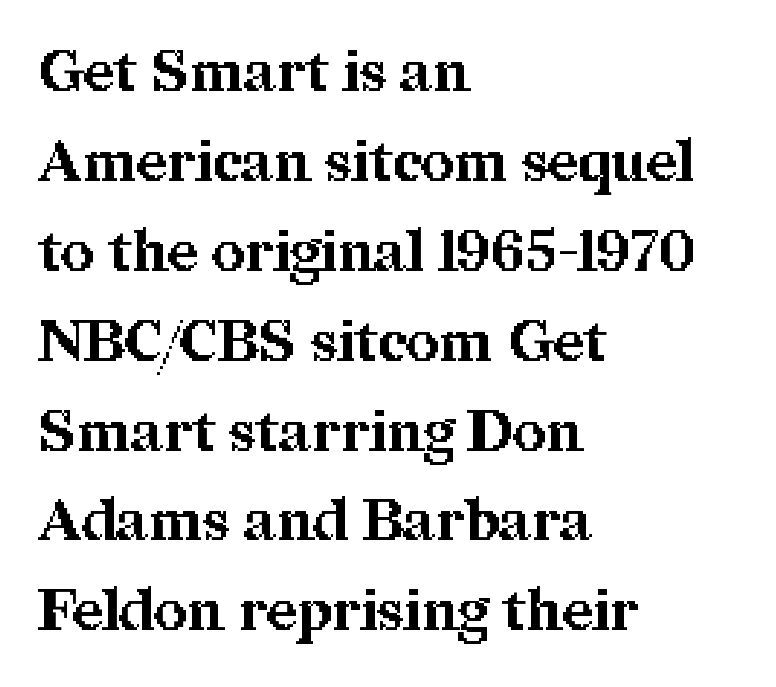
{"serif": "yes", "italic": "no", "bold": "yes", "weight": "bold", "width": "normal", "stroke_contrast": "medium", "x_height": "medium", "monospaced": "no", "underline": "no", "align": "left", "line_spacing": "normal", "line_spacing_ratio": 1.55, "letter_spacing": "normal", "letter_spacing_em": 0.0, "glyph_px": 58}
